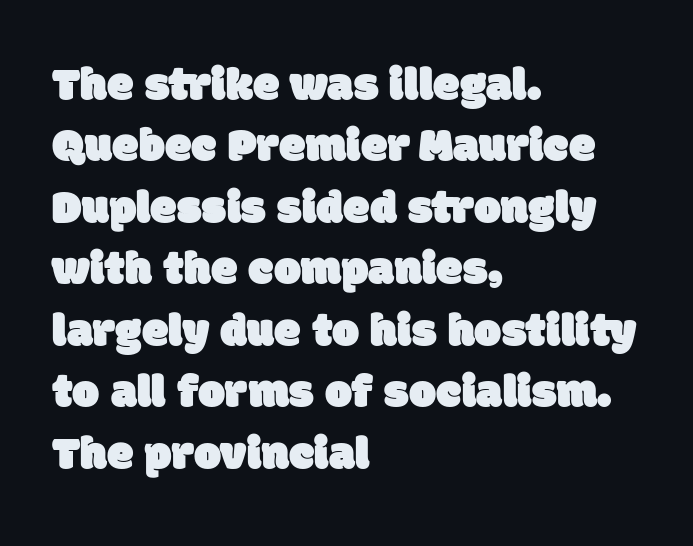
Q: Is the typeface a serif or a sans-serif typeface? A: Sans-serif.
Q: Is the text underlined? A: No.
Q: How is the paragraph aligned? A: Left-aligned.
Q: Is the spacing between letters normal or unusually wide? A: Normal.
Q: Is the spacing between lines tight, normal or loose? A: Normal.
Q: Width (condensed, normal, or wide)? A: Normal.
Q: Stroke contrast? A: Low.
Q: x-height? A: Large.
Q: Monospaced? A: No.
